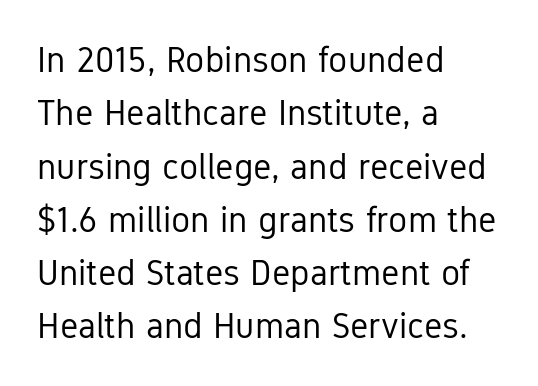
Q: Is the text bold? A: No.
Q: Is the text italic (slanted)? A: No, it is upright.
Q: Is the typeface a serif or a sans-serif typeface? A: Sans-serif.
Q: Is the text underlined? A: No.
Q: How is the paragraph aligned? A: Left-aligned.
Q: Is the spacing between letters normal or unusually wide? A: Normal.
Q: Is the spacing between lines tight, normal or loose? A: Normal.
Q: Width (condensed, normal, or wide)? A: Condensed.
Q: Stroke contrast? A: Low.
Q: x-height? A: Medium.
Q: Monospaced? A: No.
